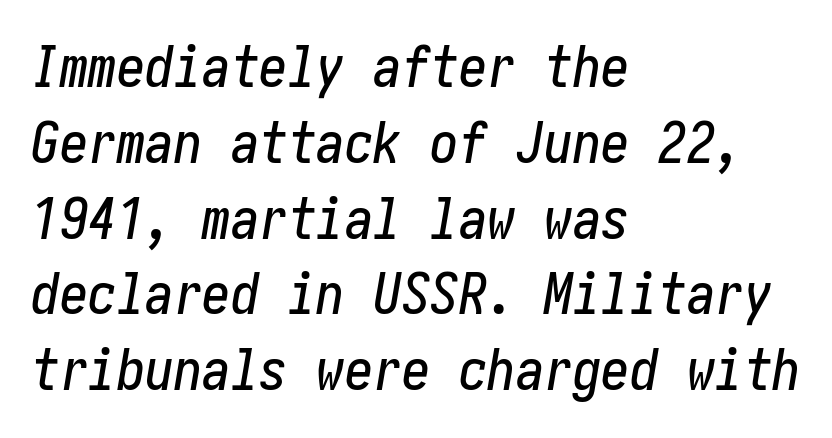
Q: Is the text italic (slanted)? A: Yes, it leans right by about 10 degrees.
Q: Is the text underlined? A: No.
Q: How is the paragraph aligned? A: Left-aligned.
Q: Is the spacing between letters normal or unusually wide? A: Normal.
Q: Is the spacing between lines tight, normal or loose? A: Normal.
Q: Width (condensed, normal, or wide)? A: Condensed.
Q: Stroke contrast? A: Low.
Q: x-height? A: Medium.
